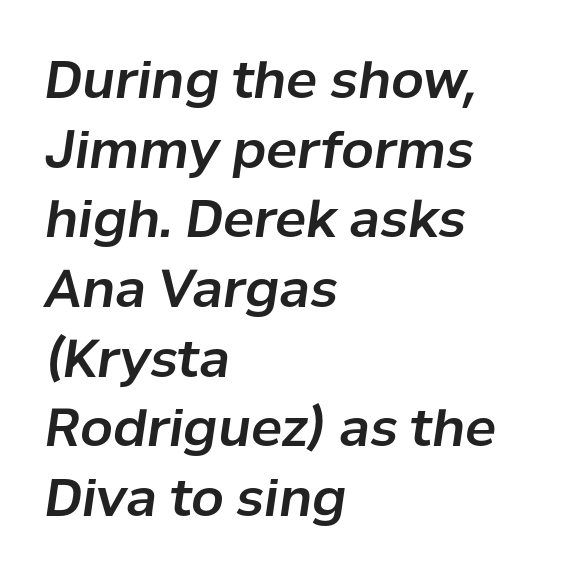
It's the slanting kind of type. In terms of letterspacing, this is plain default setting. If you drew a ruler down the left edge, every line would touch it. This sample keeps an unexceptional amount of space between lines. A typesetter would call this proportional, since set widths differ per character.
